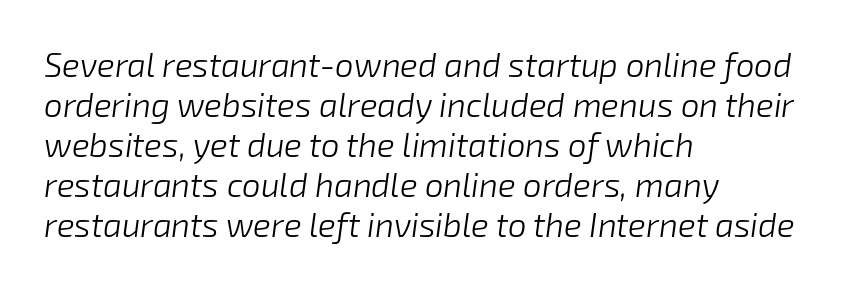
The image shows 33 px light type, italic (leaning right); set left-aligned, line spacing 1.21x, normal letter spacing, not underlined; low stroke contrast and a medium x-height.
